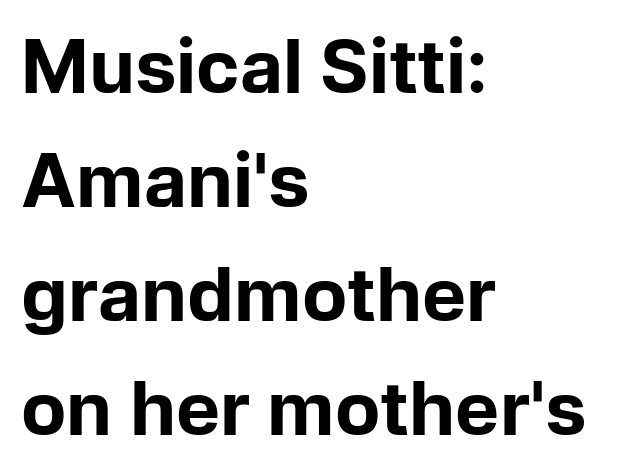
The image shows 74 px bold sans-serif type, upright; set left-aligned, normal line spacing (1.54x), normal letter spacing, not underlined; low stroke contrast and a medium x-height.
